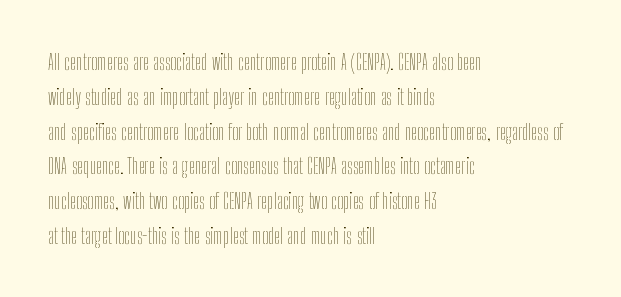
Q: Is the text bold? A: No.
Q: Is the text italic (slanted)? A: No, it is upright.
Q: Is the text underlined? A: No.
Q: How is the paragraph aligned? A: Left-aligned.
Q: Is the spacing between letters normal or unusually wide? A: Normal.
Q: Is the spacing between lines tight, normal or loose? A: Normal.
